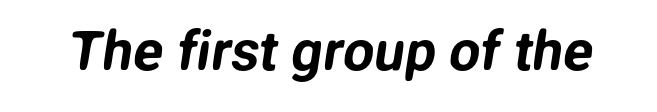
The image shows 55 px sans-serif type; set normal letter spacing, not underlined; low stroke contrast and a medium x-height.
